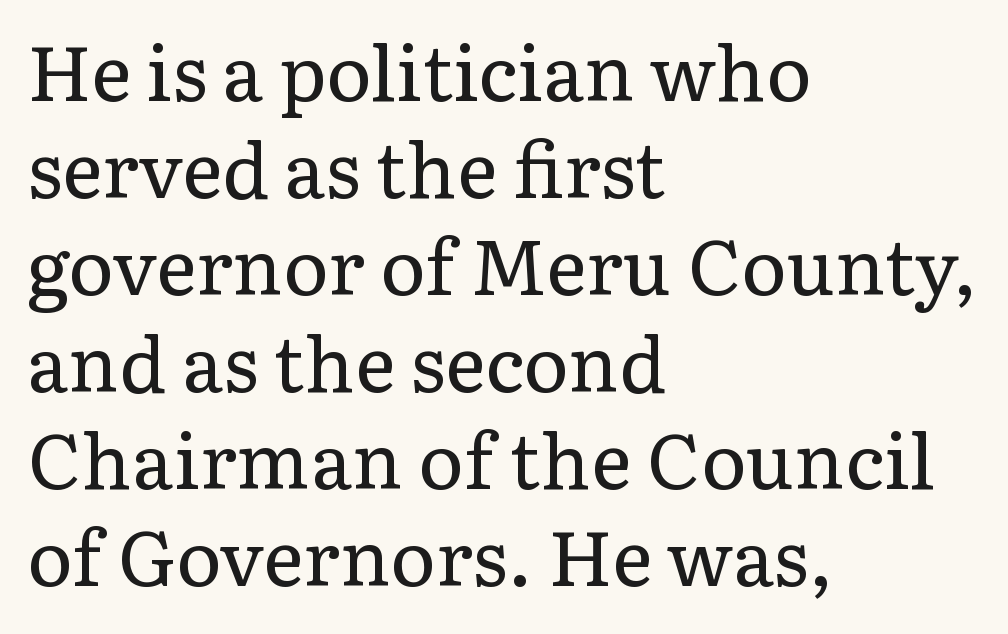
This is roman type, the default non-slanted kind. Beneath every word, the page is bare. Here the designer chose a conventional face with non-uniform glyph widths. Summary of weight: not heavy and not bold. The designer went with a serif here, giving each stem small feet. The lines in this sample share a left origin and differ only in where they stop.
